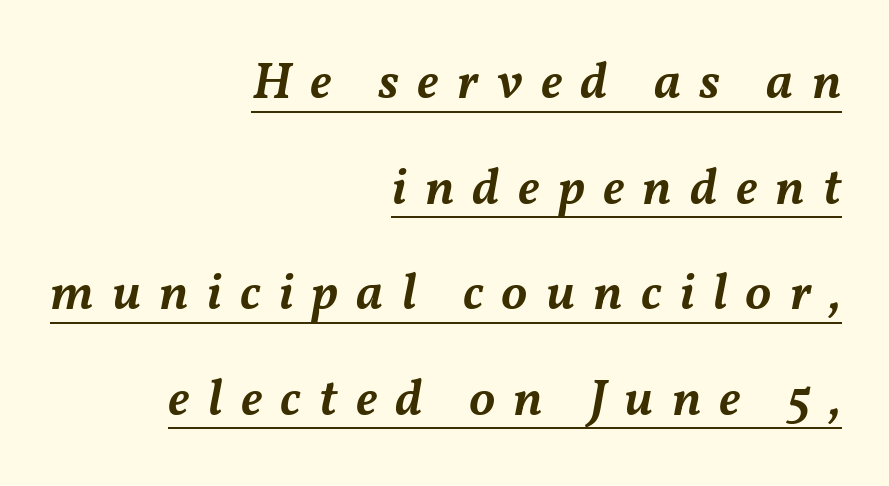
The image shows 52 px semibold type, italic (leaning right); set right-aligned, loose line spacing (2.03x), unusually wide letter spacing (+0.35 em), underlined; medium stroke contrast and a medium x-height.
